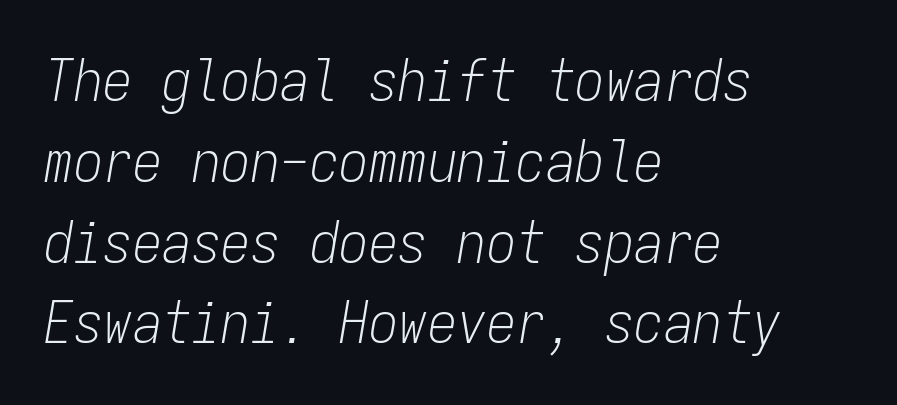
The rendering uses typewriter-style spacing with identical character cells. This rendering features lettering with no underline. This block has exactly the height ordinary leading produces. It's the slanting kind of type.
